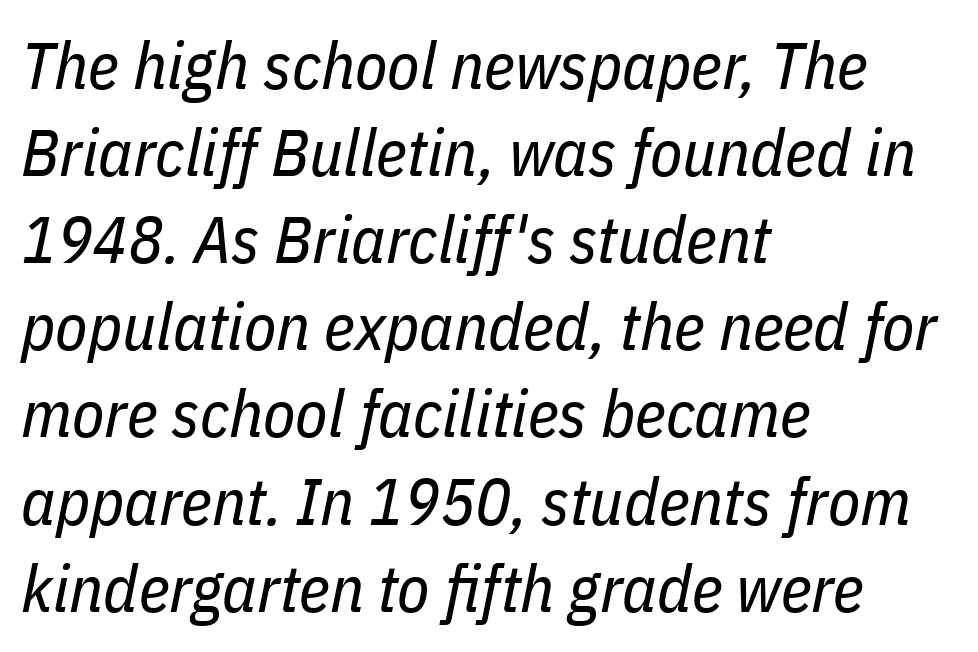
{"italic": "yes", "lean": "right", "slant_degrees": 11, "bold": "no", "weight": "regular", "width": "condensed", "stroke_contrast": "low", "x_height": "medium", "monospaced": "no", "underline": "no", "align": "left", "line_spacing": "normal", "line_spacing_ratio": 1.32, "letter_spacing": "normal", "letter_spacing_em": 0.0, "glyph_px": 66}
